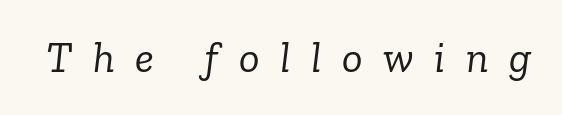
Q: Is the text bold? A: No.
Q: Is the text italic (slanted)? A: Yes, it leans right by about 6 degrees.
Q: Is the typeface a serif or a sans-serif typeface? A: Serif.
Q: Is the text underlined? A: No.
Q: Is the spacing between letters normal or unusually wide? A: Unusually wide.
Q: Width (condensed, normal, or wide)? A: Normal.
Q: Stroke contrast? A: Low.
Q: x-height? A: Medium.
Q: Monospaced? A: No.
